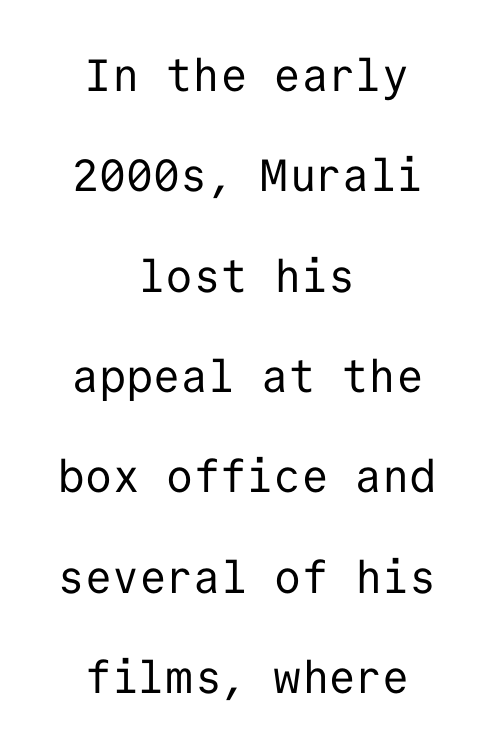
The image shows 45 px regular-weight sans-serif type, upright, monospaced; set centered, loose line spacing (2.23x), normal letter spacing, not underlined; low stroke contrast and a medium x-height.
